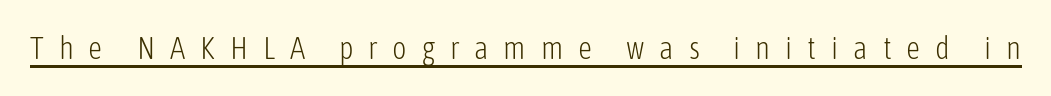
Q: Is the text bold? A: No.
Q: Is the text italic (slanted)? A: No, it is upright.
Q: Is the typeface a serif or a sans-serif typeface? A: Sans-serif.
Q: Is the text underlined? A: Yes.
Q: Is the spacing between letters normal or unusually wide? A: Unusually wide.
Q: Width (condensed, normal, or wide)? A: Condensed.
Q: Stroke contrast? A: Low.
Q: x-height? A: Medium.
Q: Monospaced? A: No.
